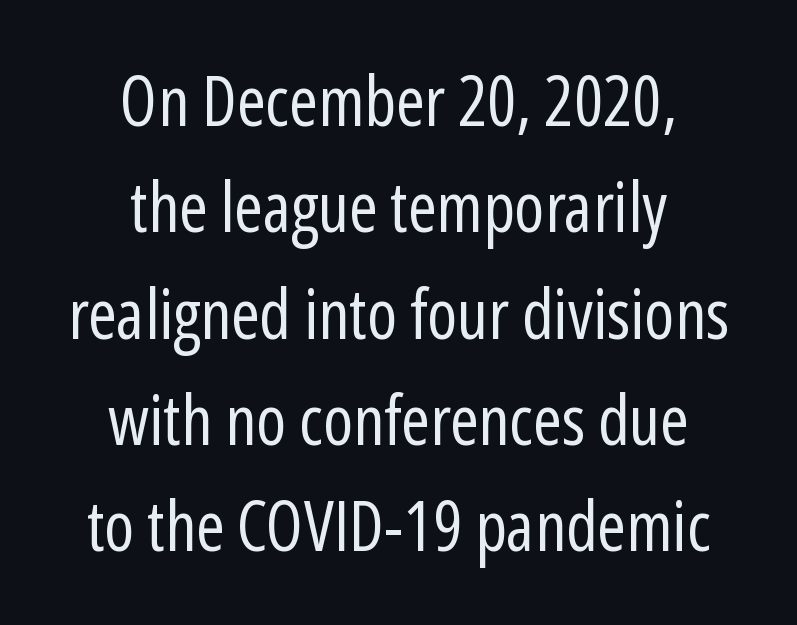
Q: Is the text bold? A: No.
Q: Is the text italic (slanted)? A: No, it is upright.
Q: Is the typeface a serif or a sans-serif typeface? A: Sans-serif.
Q: Is the text underlined? A: No.
Q: How is the paragraph aligned? A: Centered.
Q: Is the spacing between letters normal or unusually wide? A: Normal.
Q: Is the spacing between lines tight, normal or loose? A: Normal.
Q: Width (condensed, normal, or wide)? A: Condensed.
Q: Stroke contrast? A: Low.
Q: x-height? A: Medium.
Q: Monospaced? A: No.
